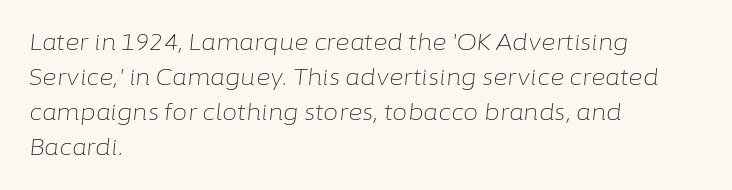
Q: Is the text bold? A: No.
Q: Is the text italic (slanted)? A: Yes, it leans right by about 6 degrees.
Q: Is the text underlined? A: No.
Q: How is the paragraph aligned? A: Left-aligned.
Q: Is the spacing between letters normal or unusually wide? A: Normal.
Q: Is the spacing between lines tight, normal or loose? A: Normal.
